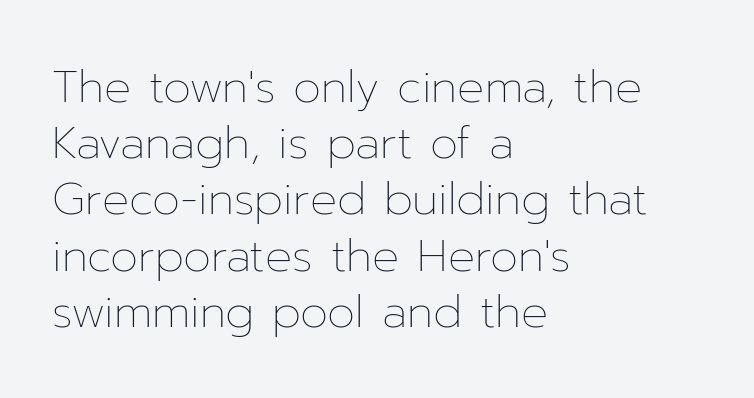
Alignment: flush left. Is this a fixed-width face? No — the glyphs have proportional, varying widths. Does the leading feel generous? No, just average. These lines keep a tight, regular rhythm from letter to letter. Posture: upright roman.
